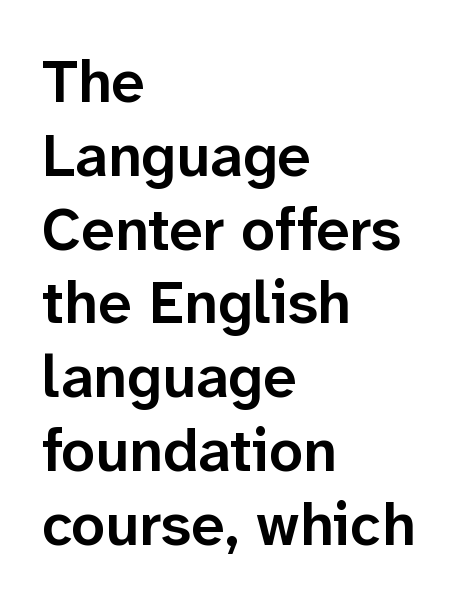
The image shows 60 px semibold sans-serif type, upright; set left-aligned, line spacing 1.23x, normal letter spacing, not underlined; low stroke contrast and a medium x-height.
